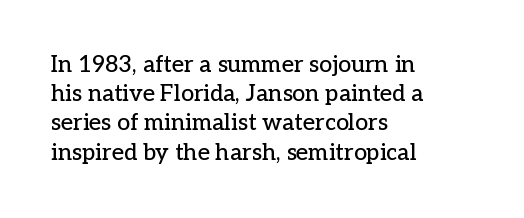
Q: Is the text italic (slanted)? A: No, it is upright.
Q: Is the text underlined? A: No.
Q: How is the paragraph aligned? A: Left-aligned.
Q: Is the spacing between letters normal or unusually wide? A: Normal.
Q: Is the spacing between lines tight, normal or loose? A: Normal.
